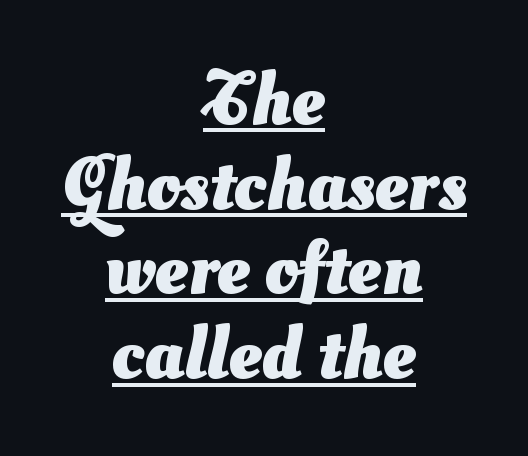
Honestly, the underline is the first thing you notice here. This sample uses a sans-serif face. Bold? Absolutely — the strokes are thick and heavy. The passage shown is typed in a proportional face where columns would drift. Horizontal bands of white between lines are thin slivers.
